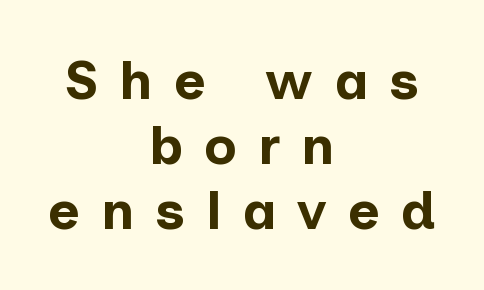
Q: Is the text bold? A: Yes.
Q: Is the text italic (slanted)? A: No, it is upright.
Q: Is the typeface a serif or a sans-serif typeface? A: Sans-serif.
Q: Is the text underlined? A: No.
Q: How is the paragraph aligned? A: Centered.
Q: Is the spacing between letters normal or unusually wide? A: Unusually wide.
Q: Width (condensed, normal, or wide)? A: Normal.
Q: Stroke contrast? A: Low.
Q: x-height? A: Medium.
Q: Monospaced? A: No.
